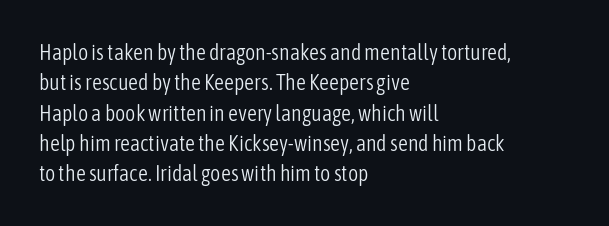
Q: Is the text bold? A: No.
Q: Is the text italic (slanted)? A: No, it is upright.
Q: Is the text underlined? A: No.
Q: How is the paragraph aligned? A: Left-aligned.
Q: Is the spacing between letters normal or unusually wide? A: Normal.
Q: Is the spacing between lines tight, normal or loose? A: Normal.
